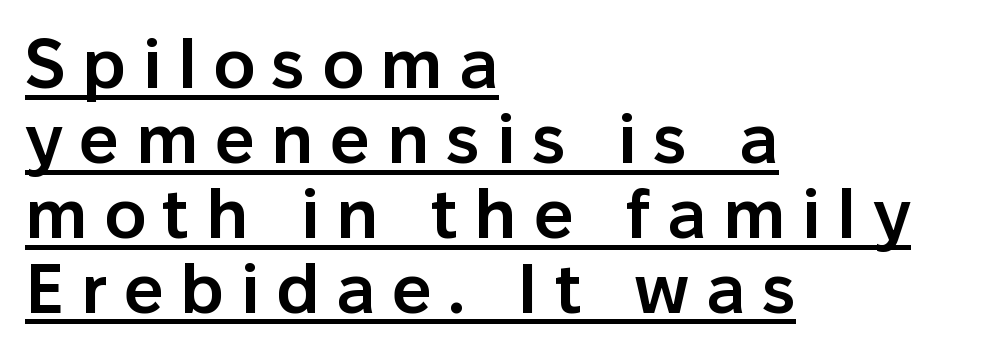
Each line starts at the same left margin while the right side varies. Every stem runs plumb, perpendicular to the baseline. The passage shown is underscored from start to finish. A somewhat darkened texture: the type is semibold rather than bold.
